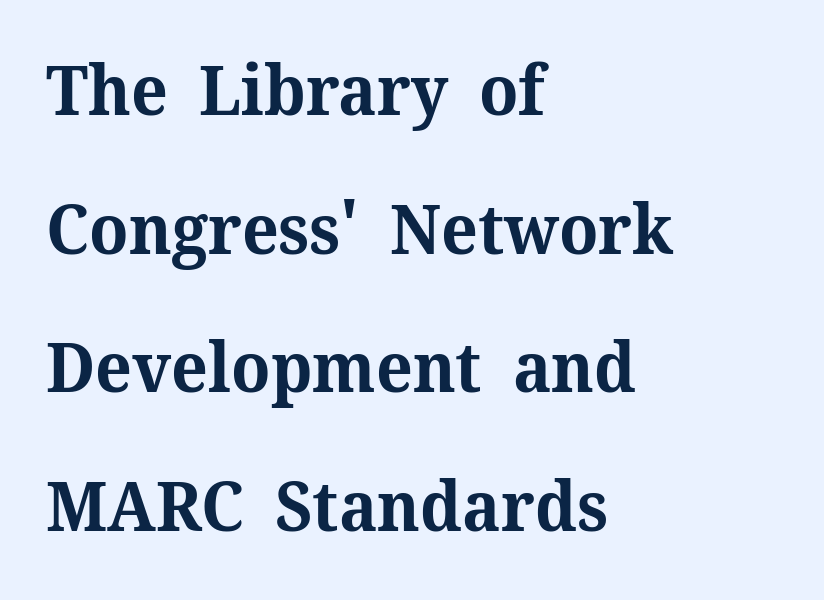
The image shows 69 px bold serif type, upright; set left-aligned, loose line spacing (2.01x), normal letter spacing, not underlined; medium stroke contrast and a medium x-height.
